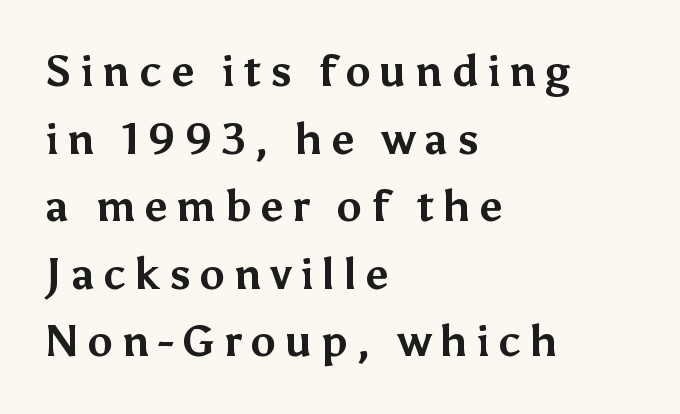
Summary of weight: heavy, a full bold. The font's upright variant was chosen for this text. This sample has the flowing, uneven cadence of proportional lettering. Reading down the column, the eye jumps a familiar distance to each next line. Bare-footed words on every line. Each line starts at the same left margin while the right side varies.
